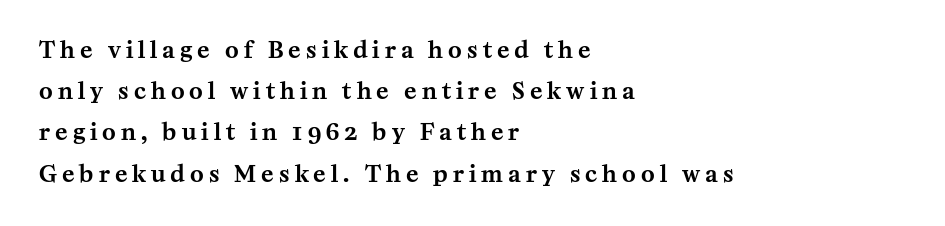
Q: Is the text italic (slanted)? A: No, it is upright.
Q: Is the text underlined? A: No.
Q: How is the paragraph aligned? A: Left-aligned.
Q: Is the spacing between letters normal or unusually wide? A: Unusually wide.
